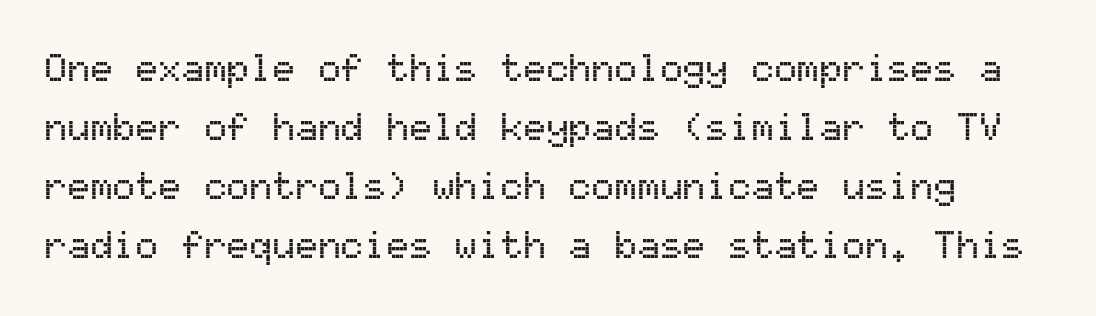
{"serif": "no", "italic": "no", "width": "normal", "stroke_contrast": "medium", "x_height": "medium", "monospaced": "yes", "underline": "no", "line_spacing": "normal", "line_spacing_ratio": 1.55, "letter_spacing": "normal", "letter_spacing_em": 0.0, "glyph_px": 38}
